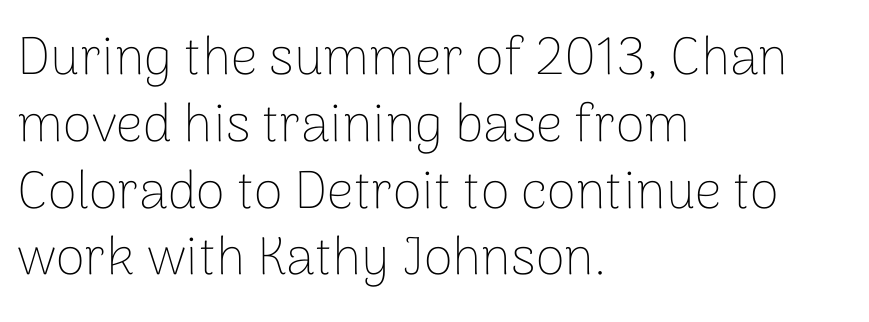
The image shows 53 px thin sans-serif type, upright; set left-aligned, normal line spacing (1.26x), normal letter spacing, not underlined; low stroke contrast and a medium x-height.
